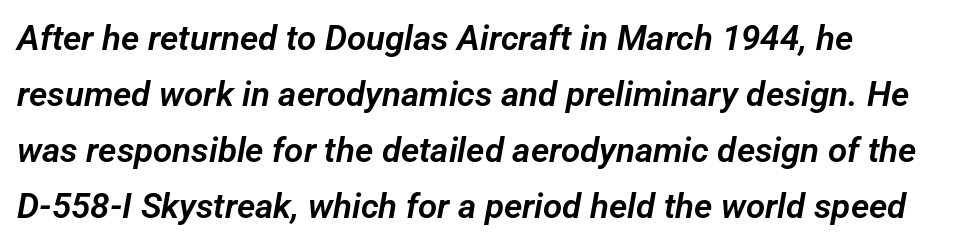
The image shows 35 px sans-serif type; set left-aligned, normal line spacing (1.6x), normal letter spacing, not underlined; low stroke contrast and a medium x-height.
